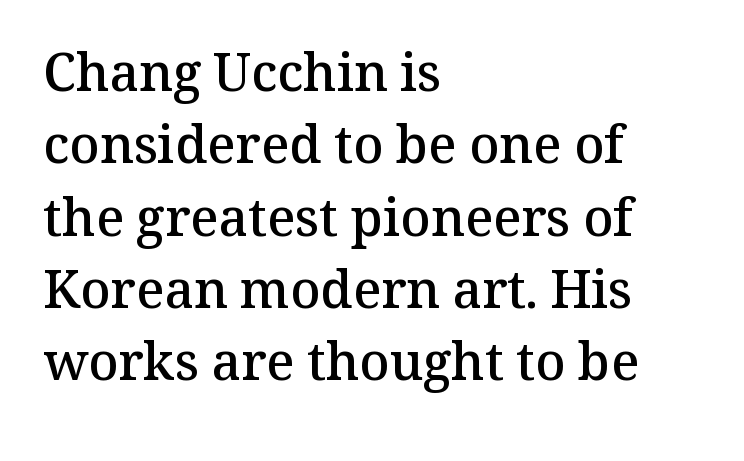
{"serif": "yes", "italic": "no", "bold": "semi", "weight": "semibold", "width": "normal", "stroke_contrast": "medium", "x_height": "medium", "monospaced": "no", "underline": "no", "align": "left", "line_spacing": "normal", "line_spacing_ratio": 1.39, "letter_spacing": "normal", "letter_spacing_em": 0.0, "glyph_px": 52}
